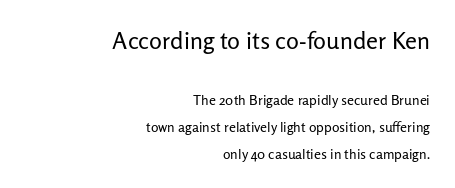
Q: Is the text bold? A: No.
Q: Is the text italic (slanted)? A: No, it is upright.
Q: Is the text underlined? A: No.
Q: How is the paragraph aligned? A: Right-aligned.
Q: Is the spacing between letters normal or unusually wide? A: Normal.
Q: Is the spacing between lines tight, normal or loose? A: Loose.
Q: Which block of text is set in a larger size, the first (top) or the second (bottom)? A: The first (top) one.
